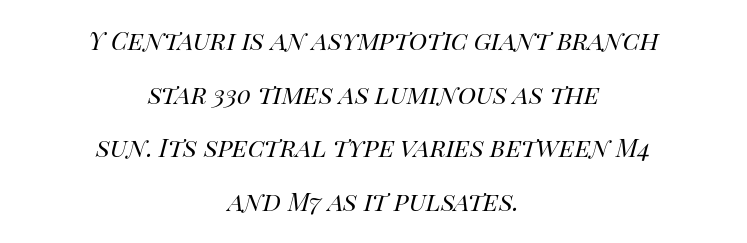
Q: Is the text bold? A: No.
Q: Is the text italic (slanted)? A: Yes, it leans right by about 14 degrees.
Q: Is the text underlined? A: No.
Q: How is the paragraph aligned? A: Centered.
Q: Is the spacing between letters normal or unusually wide? A: Normal.
Q: Width (condensed, normal, or wide)? A: Normal.
Q: Stroke contrast? A: High.
Q: x-height? A: Large.
Q: Monospaced? A: No.
